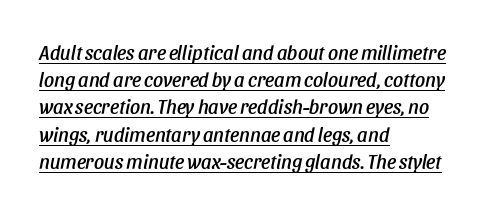
{"italic": "yes", "lean": "right", "slant_degrees": 11, "underline": "yes", "align": "left", "line_spacing": "normal", "line_spacing_ratio": 1.36, "letter_spacing": "normal", "letter_spacing_em": 0.0, "glyph_px": 20}
